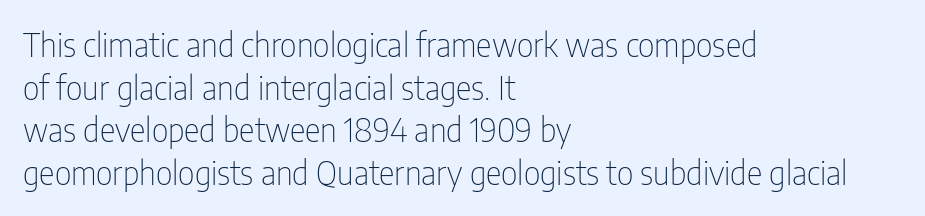
{"serif": "no", "italic": "no", "bold": "no", "weight": "thin", "width": "condensed", "stroke_contrast": "low", "x_height": "medium", "monospaced": "no", "underline": "no", "align": "left", "line_spacing": "normal", "line_spacing_ratio": 1.29, "letter_spacing": "normal", "letter_spacing_em": 0.0, "glyph_px": 33}
